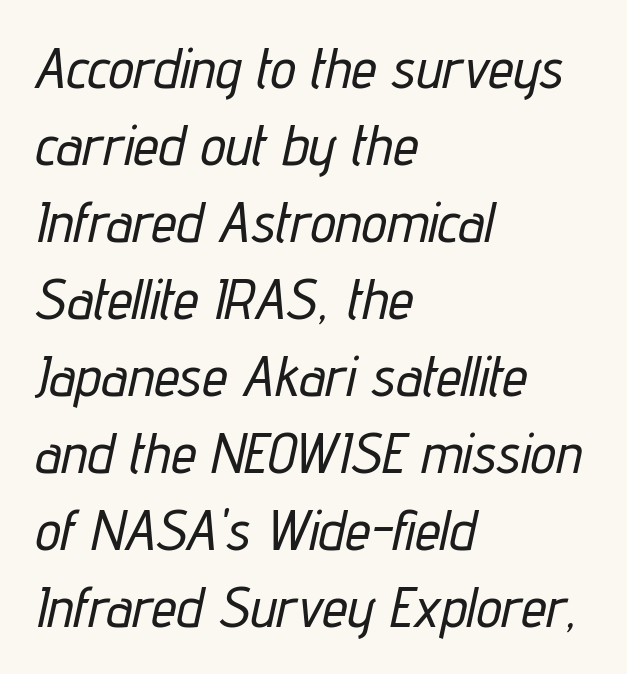
{"italic": "yes", "lean": "right", "slant_degrees": 12, "width": "condensed", "stroke_contrast": "low", "x_height": "medium", "monospaced": "no", "underline": "no", "align": "left", "line_spacing": "normal", "line_spacing_ratio": 1.35, "letter_spacing": "normal", "letter_spacing_em": 0.0, "glyph_px": 57}
